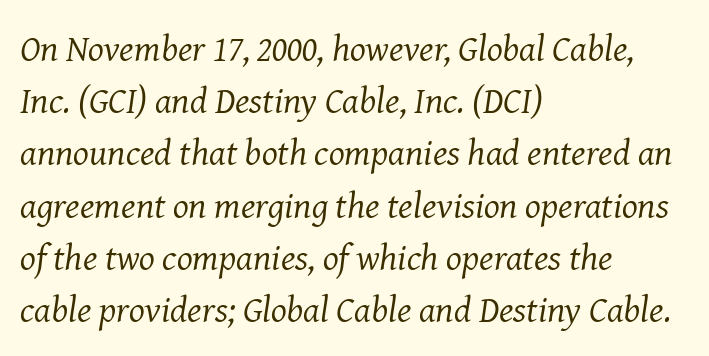
Q: Is the text bold? A: No.
Q: Is the text italic (slanted)? A: Yes, it leans right by about 8 degrees.
Q: Is the typeface a serif or a sans-serif typeface? A: Serif.
Q: Is the text underlined? A: No.
Q: How is the paragraph aligned? A: Left-aligned.
Q: Is the spacing between letters normal or unusually wide? A: Normal.
Q: Is the spacing between lines tight, normal or loose? A: Normal.
Q: Width (condensed, normal, or wide)? A: Normal.
Q: Stroke contrast? A: Medium.
Q: x-height? A: Medium.
Q: Monospaced? A: No.
